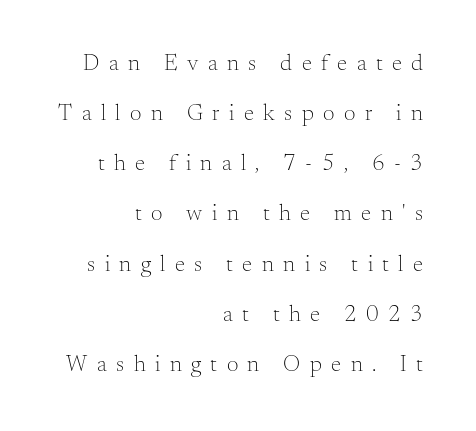
The image shows 23 px text type, upright; set right-aligned, loose line spacing (2.18x), unusually wide letter spacing (+0.41 em), not underlined.
